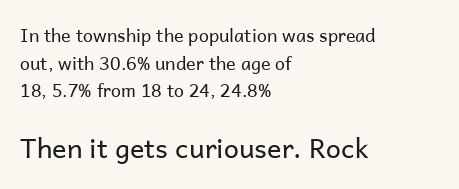
The image shows 27 px text type, upright; set left-aligned, normal line spacing (1.54x), normal letter spacing, not underlined; the second (bottom) block is 1.5x larger.
